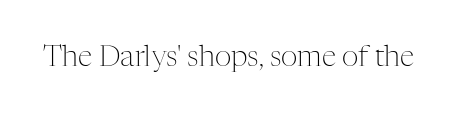
{"serif": "yes", "italic": "no", "bold": "no", "weight": "light", "width": "normal", "stroke_contrast": "medium", "x_height": "medium", "monospaced": "no", "underline": "no", "letter_spacing": "normal", "letter_spacing_em": 0.0, "glyph_px": 29}
